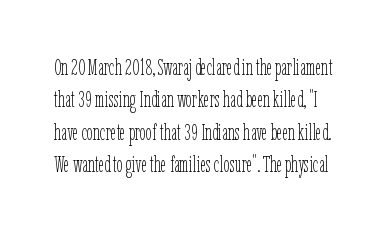
{"italic": "no", "bold": "no", "underline": "no", "line_spacing": "normal", "line_spacing_ratio": 1.47, "letter_spacing": "normal", "letter_spacing_em": 0.0, "glyph_px": 22}
